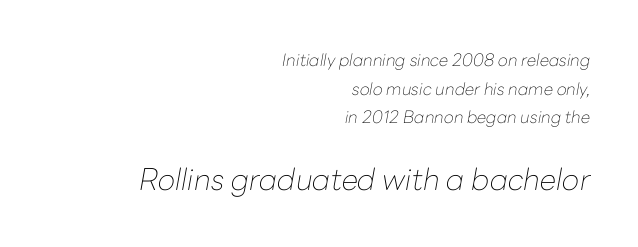
{"italic": "yes", "lean": "right", "slant_degrees": 10, "bold": "no", "weight": "thin", "width": "normal", "stroke_contrast": "low", "x_height": "medium", "monospaced": "no", "underline": "no", "align": "right", "line_spacing": "normal", "line_spacing_ratio": 1.68, "letter_spacing": "normal", "letter_spacing_em": 0.0, "larger_block": "second", "size_ratio": 1.76, "glyph_px": 30}
